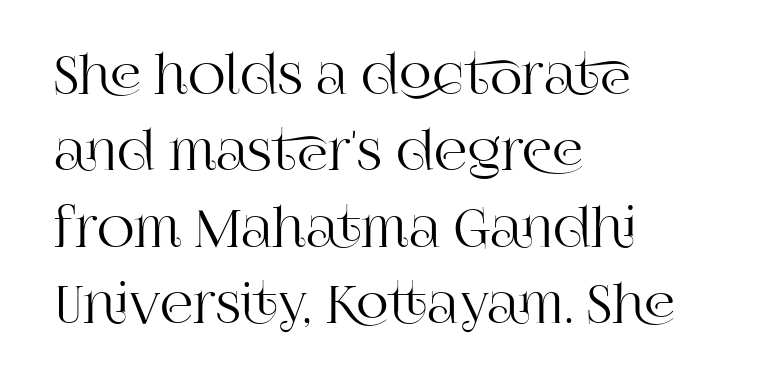
The image shows 52 px serif type, upright; set left-aligned, normal line spacing (1.47x), normal letter spacing, not underlined; high stroke contrast and a large x-height.
